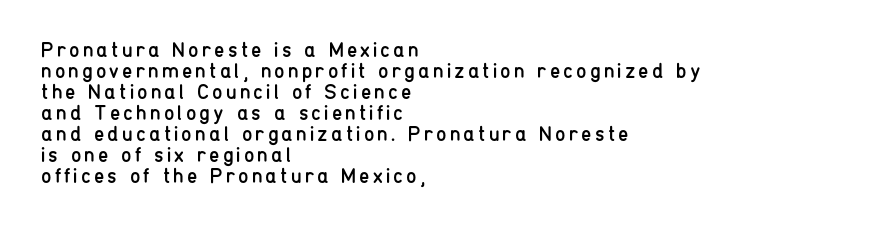
Q: Is the text bold? A: No.
Q: Is the text italic (slanted)? A: No, it is upright.
Q: Is the text underlined? A: No.
Q: How is the paragraph aligned? A: Left-aligned.
Q: Is the spacing between lines tight, normal or loose? A: Tight.
